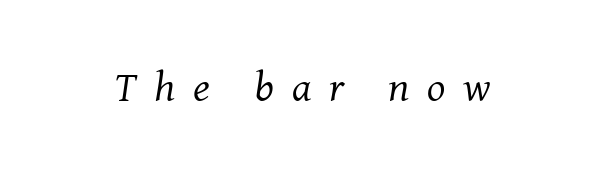
The passage shown is typed in a proportional face where columns would drift. The rendering applies a slant to the glyphs. Check the space under the baseline: it is left empty. The characters are drawn with everyday or finer stroke widths. A serif font was chosen for this passage. A typesetter would call this heavily tracked-out type.
